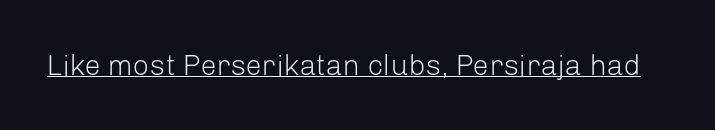
{"serif": "no", "italic": "no", "bold": "no", "weight": "light", "width": "normal", "stroke_contrast": "low", "x_height": "medium", "monospaced": "no", "underline": "yes", "letter_spacing": "normal", "letter_spacing_em": 0.0, "glyph_px": 29}
